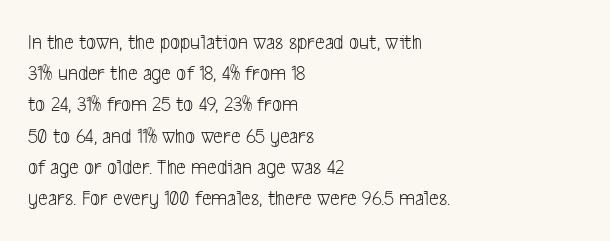
Words float on clear page, feet unadorned. Nobody touched the tracking dial on this one. Letters have the restrained weight of plain body copy at most. Every row of glyphs begins at an identical x-position on the left.
